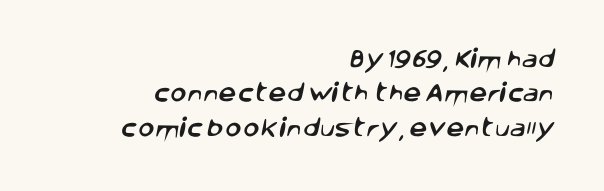
{"underline": "no", "align": "right", "line_spacing_ratio": 1.72, "letter_spacing": "normal", "letter_spacing_em": 0.0, "glyph_px": 20}
